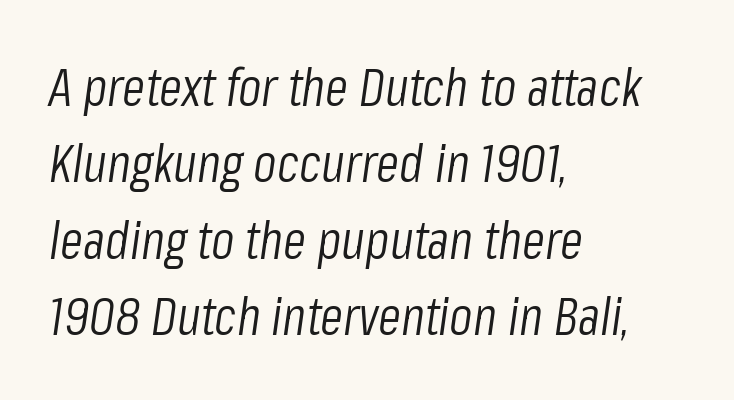
The image shows 53 px light, condensed type, italic (leaning right); set left-aligned, normal line spacing (1.44x), normal letter spacing, not underlined; low stroke contrast and a medium x-height.
